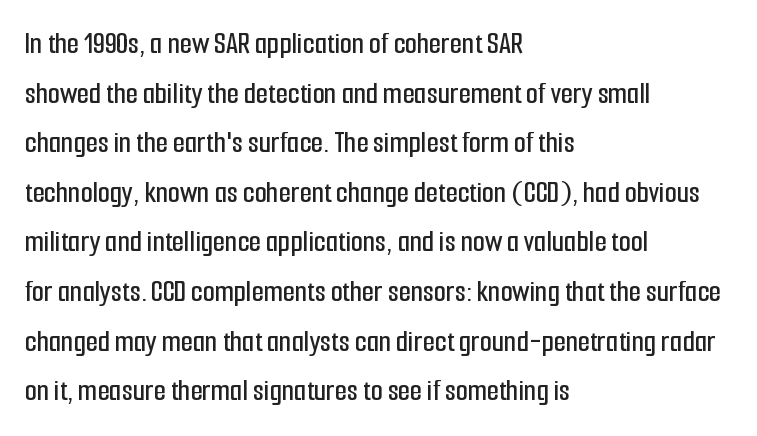
The image shows 31 px condensed sans-serif type, upright; set left-aligned, normal line spacing (1.6x), normal letter spacing, not underlined; low stroke contrast and a medium x-height.
